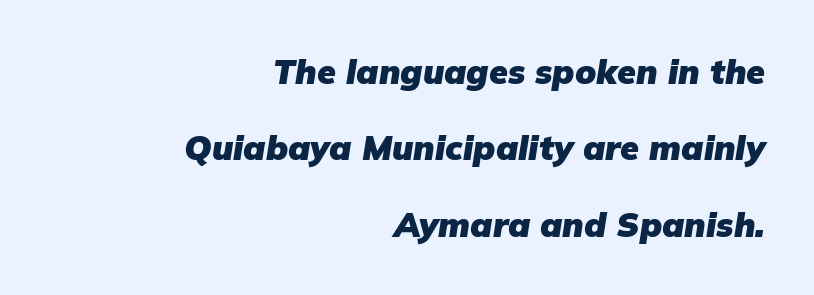
Observe the ordinary spacing: letters are neighbours, not strangers. Whoever set this chose breathing room over compactness in the vertical rhythm. The string is rendered with underlining switched off. Spacing verdict: proportional, widths tailored to each character. Observe the lean: these are italic letterforms. The paragraph shown leans on its right margin.
